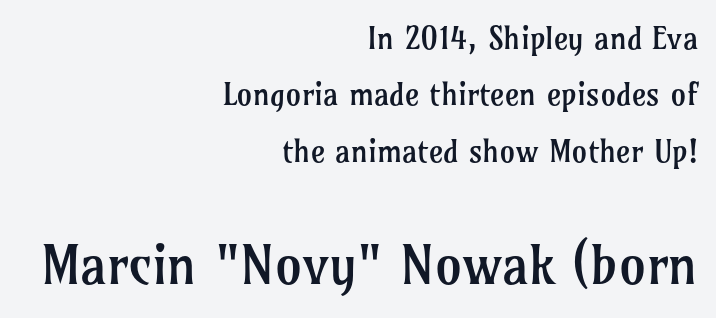
The image shows 54 px regular-weight serif type, upright; set right-aligned, line spacing 1.82x, normal letter spacing, not underlined; the second (bottom) block is 1.74x larger; low stroke contrast and a medium x-height.
